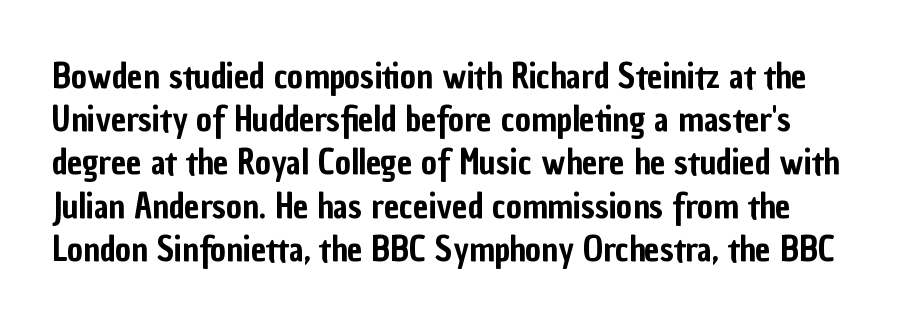
The image shows 34 px condensed sans-serif type, upright; set normal line spacing (1.27x), normal letter spacing, not underlined; low stroke contrast and a medium x-height.
